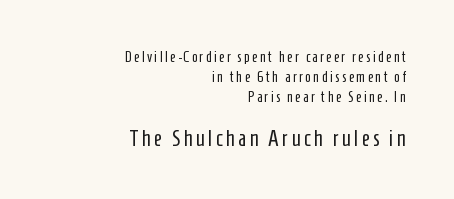
The image shows 22 px text type, upright; set right-aligned, normal line spacing (1.34x), not underlined; the second (bottom) block is 1.47x larger.
